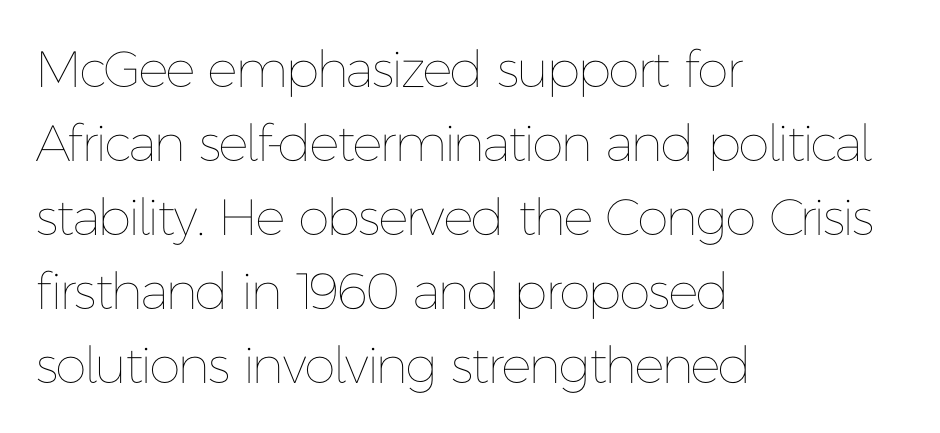
Q: Is the text bold? A: No.
Q: Is the text italic (slanted)? A: No, it is upright.
Q: Is the text underlined? A: No.
Q: How is the paragraph aligned? A: Left-aligned.
Q: Is the spacing between letters normal or unusually wide? A: Normal.
Q: Is the spacing between lines tight, normal or loose? A: Normal.
Q: Width (condensed, normal, or wide)? A: Normal.
Q: Stroke contrast? A: Low.
Q: x-height? A: Medium.
Q: Monospaced? A: No.
